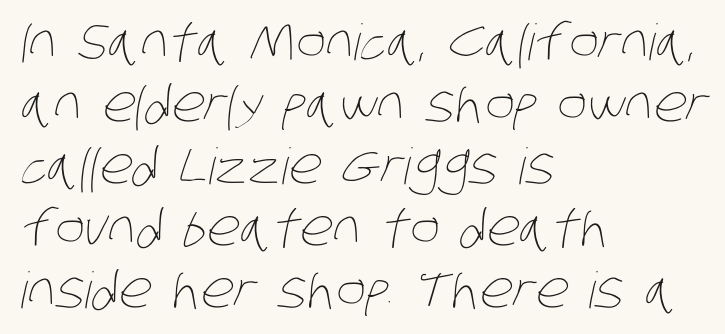
The image shows 50 px thin, condensed type; set left-aligned, line spacing 1.24x, normal letter spacing, not underlined; low stroke contrast and a large x-height.
